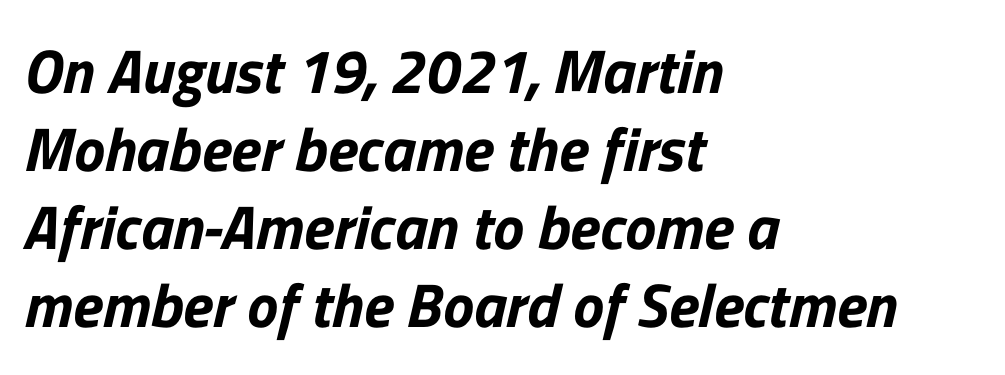
{"serif": "no", "width": "normal", "stroke_contrast": "low", "x_height": "medium", "monospaced": "no", "underline": "no", "align": "left", "line_spacing": "normal", "line_spacing_ratio": 1.26, "letter_spacing": "normal", "letter_spacing_em": 0.0, "glyph_px": 62}
